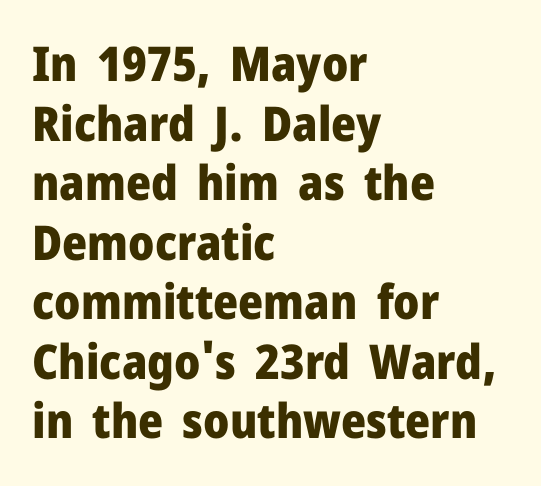
The image shows 48 px heavy sans-serif type, upright; set left-aligned, line spacing 1.24x, normal letter spacing, not underlined; low stroke contrast and a medium x-height.
